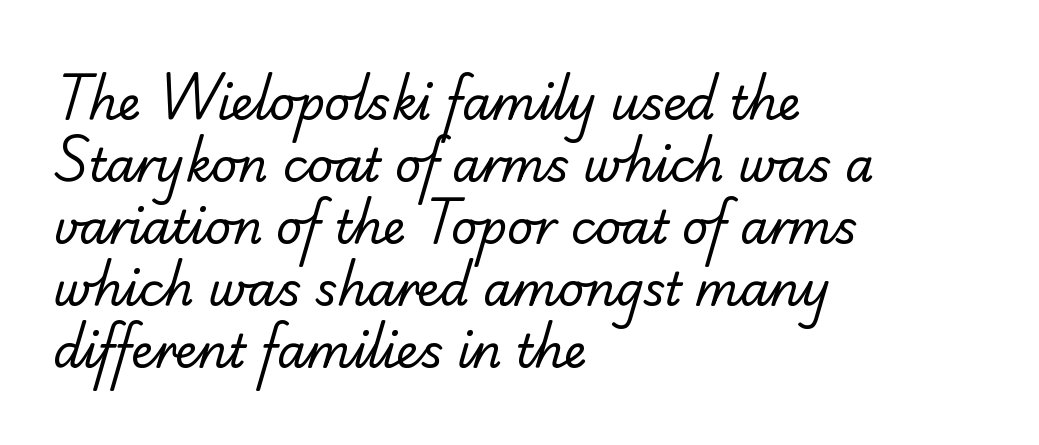
{"serif": "no", "bold": "no", "weight": "regular", "width": "normal", "stroke_contrast": "low", "x_height": "small", "monospaced": "no", "underline": "no", "align": "left", "line_spacing": "normal", "line_spacing_ratio": 1.35, "letter_spacing": "normal", "letter_spacing_em": 0.0, "glyph_px": 46}
